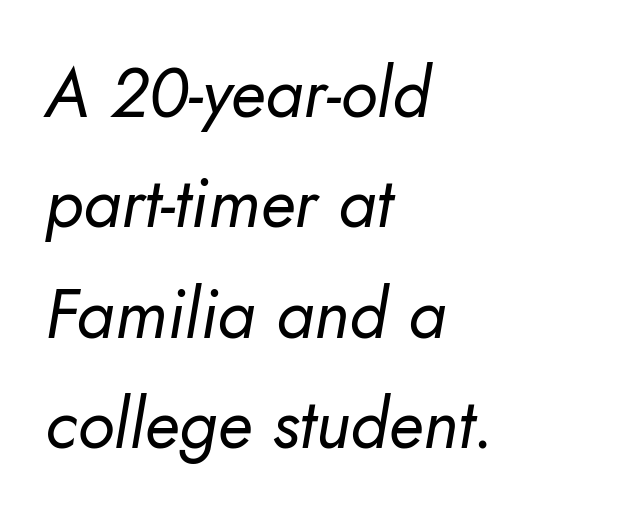
{"italic": "yes", "lean": "right", "slant_degrees": 10, "bold": "no", "weight": "regular", "width": "normal", "stroke_contrast": "low", "x_height": "small", "monospaced": "no", "underline": "no", "align": "left", "line_spacing": "normal", "line_spacing_ratio": 1.6, "letter_spacing": "normal", "letter_spacing_em": 0.0, "glyph_px": 69}
